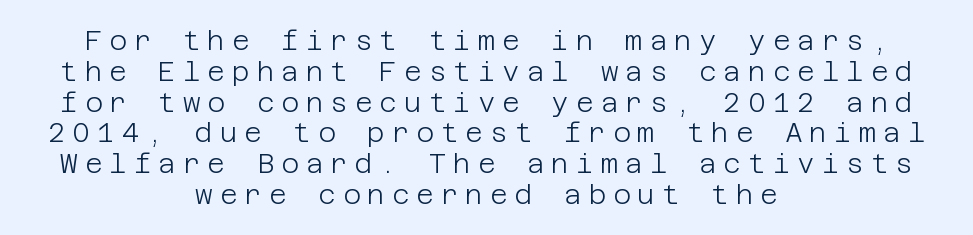
Q: Is the text bold? A: No.
Q: Is the text italic (slanted)? A: No, it is upright.
Q: Is the text underlined? A: No.
Q: How is the paragraph aligned? A: Centered.
Q: Is the spacing between letters normal or unusually wide? A: Unusually wide.
Q: Is the spacing between lines tight, normal or loose? A: Tight.
